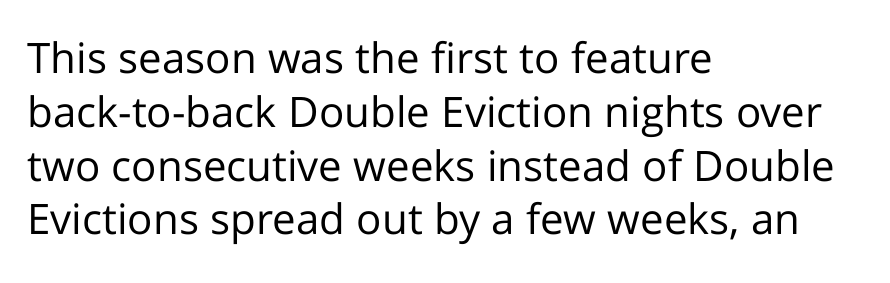
The image shows 42 px regular-weight sans-serif type, upright; set left-aligned, normal line spacing (1.28x), normal letter spacing, not underlined; low stroke contrast and a medium x-height.
